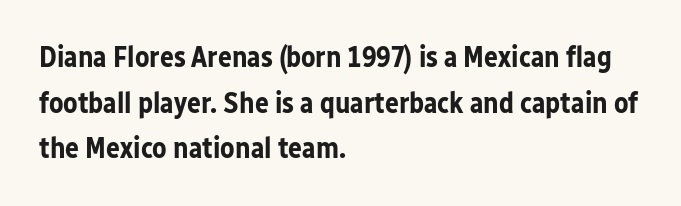
{"serif": "no", "italic": "no", "bold": "yes", "weight": "bold", "width": "normal", "stroke_contrast": "low", "x_height": "medium", "monospaced": "no", "underline": "no", "align": "left", "line_spacing": "normal", "line_spacing_ratio": 1.57, "letter_spacing": "normal", "letter_spacing_em": 0.0, "glyph_px": 29}
